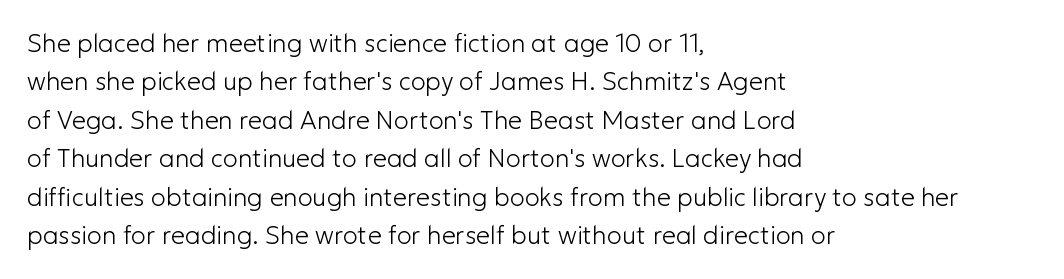
The image shows 25 px text type, upright; set left-aligned, normal line spacing (1.54x), normal letter spacing, not underlined.
